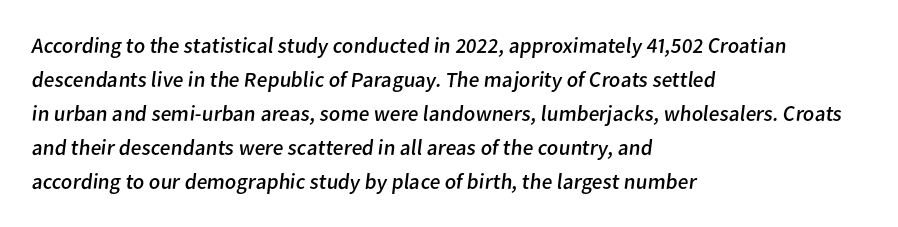
{"bold": "no", "underline": "no", "align": "left", "line_spacing": "normal", "line_spacing_ratio": 1.55, "letter_spacing": "normal", "letter_spacing_em": 0.0, "glyph_px": 22}
